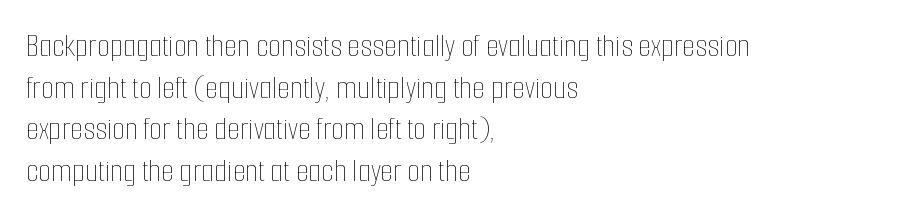
The image shows 33 px thin, condensed type, upright; set left-aligned, normal line spacing (1.26x), normal letter spacing, not underlined; low stroke contrast and a medium x-height.
